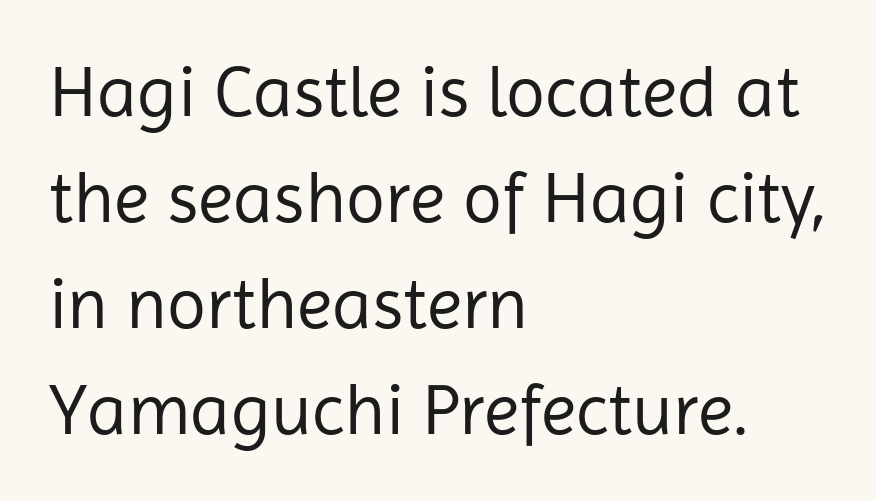
The image shows 72 px regular-weight sans-serif type, upright; set left-aligned, normal line spacing (1.47x), normal letter spacing, not underlined; low stroke contrast and a medium x-height.
